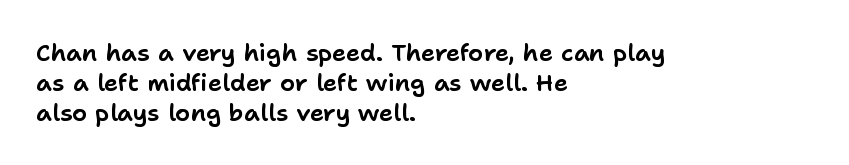
Q: Is the text italic (slanted)? A: No, it is upright.
Q: Is the text underlined? A: No.
Q: How is the paragraph aligned? A: Left-aligned.
Q: Is the spacing between letters normal or unusually wide? A: Normal.
